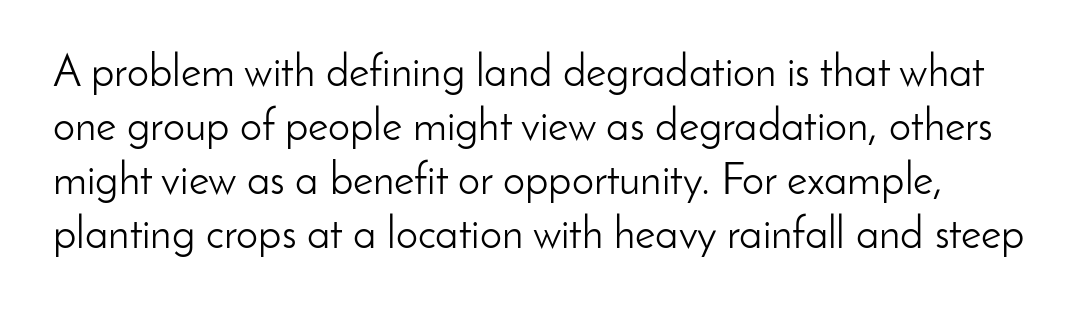
Q: Is the text bold? A: No.
Q: Is the text italic (slanted)? A: No, it is upright.
Q: Is the typeface a serif or a sans-serif typeface? A: Sans-serif.
Q: Is the text underlined? A: No.
Q: Is the spacing between letters normal or unusually wide? A: Normal.
Q: Width (condensed, normal, or wide)? A: Normal.
Q: Stroke contrast? A: Low.
Q: x-height? A: Small.
Q: Monospaced? A: No.
